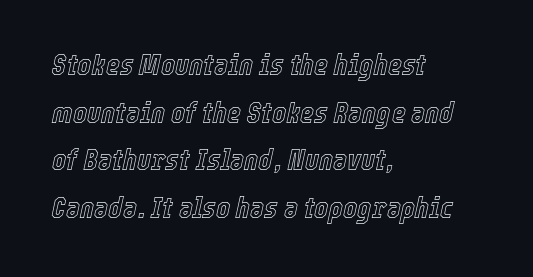
Q: Is the text italic (slanted)? A: Yes, it leans right by about 12 degrees.
Q: Is the text underlined? A: No.
Q: How is the paragraph aligned? A: Left-aligned.
Q: Is the spacing between letters normal or unusually wide? A: Normal.
Q: Is the spacing between lines tight, normal or loose? A: Normal.
Q: Width (condensed, normal, or wide)? A: Condensed.
Q: x-height? A: Medium.
Q: Monospaced? A: No.
